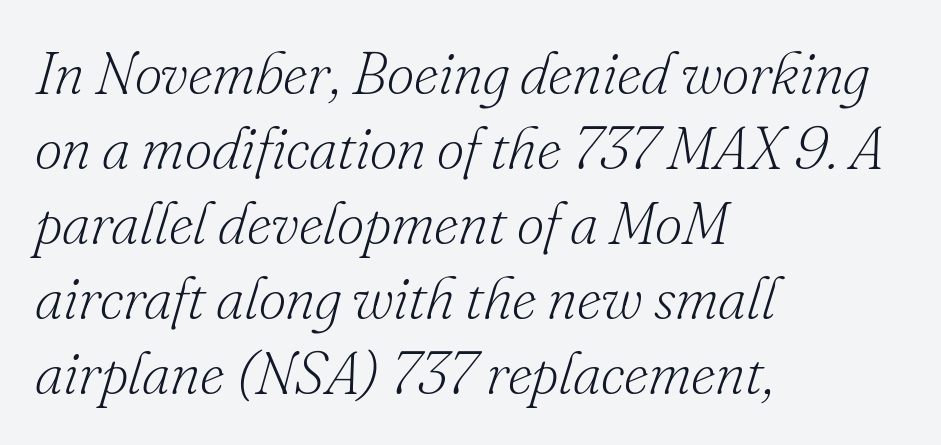
{"serif": "yes", "italic": "yes", "lean": "right", "slant_degrees": 16, "bold": "no", "weight": "light", "width": "normal", "stroke_contrast": "low", "x_height": "small", "monospaced": "no", "underline": "no", "align": "left", "line_spacing": "normal", "line_spacing_ratio": 1.25, "letter_spacing": "normal", "letter_spacing_em": 0.0, "glyph_px": 60}
